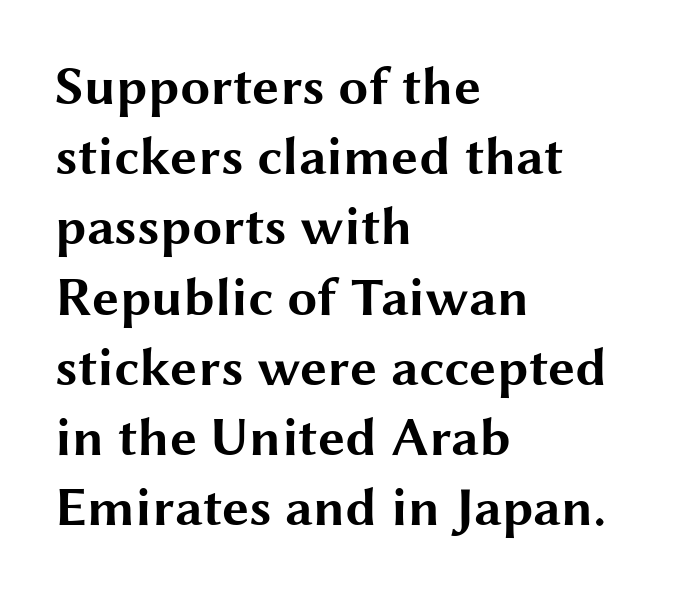
The passage shown is not underscored anywhere. Students, note that the glyphs here touch the page at normal intervals. The rendering uses a moderate line-height, typical for paragraphs. All the whitespace from short lines collects on the right. Stroke terminals: plain, sans-serif. The lettering stays uniformly vertical, giving the passage a roman look.
